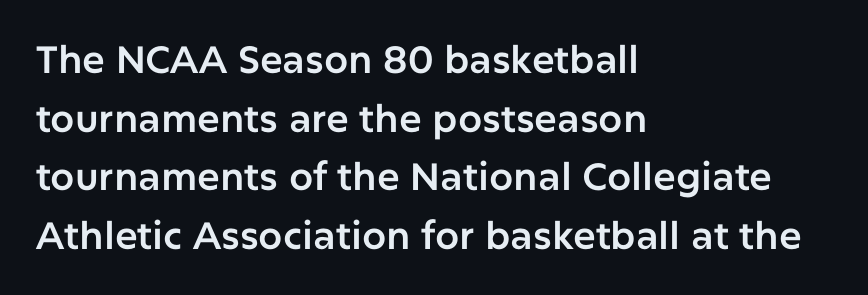
Where is the straight margin? On the left. One glance says typical: line gaps are just what's usual. Is this a fixed-width face? No — the glyphs have proportional, varying widths. A sans-serif font was chosen for this passage. Decoration check: the copy has no underline. No italicization has been applied; the sample stays upright.
